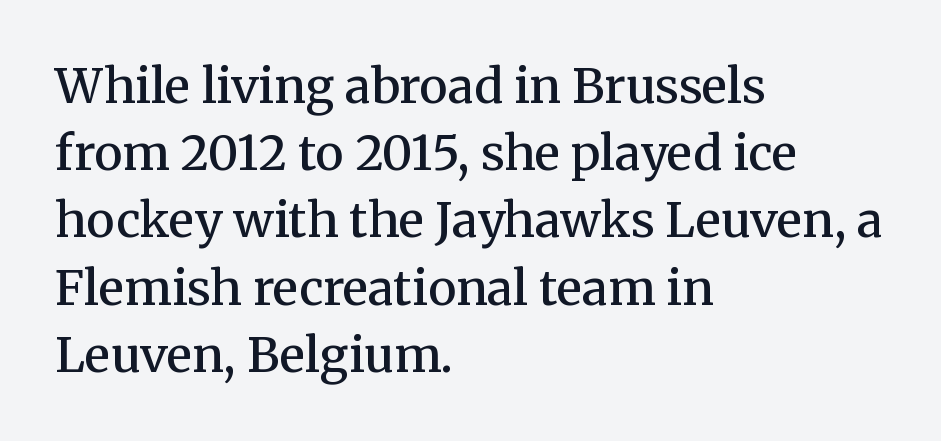
Each new line begins a customary step beneath the previous one. Posture: vertical. The rendering uses a semibold face; strokes are thickened but not to full bold. No word sits above an underline.
